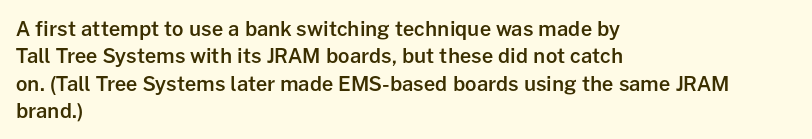
Q: Is the text bold? A: Semi-bold.
Q: Is the text italic (slanted)? A: No, it is upright.
Q: Is the text underlined? A: No.
Q: How is the paragraph aligned? A: Left-aligned.
Q: Is the spacing between letters normal or unusually wide? A: Normal.
Q: Is the spacing between lines tight, normal or loose? A: Normal.
